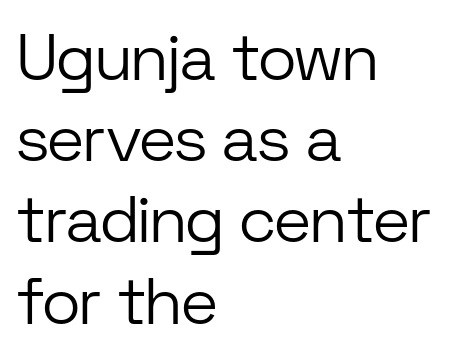
Do the characters align in a grid? No, the font is proportional. Between one letter and the next there's only the usual sliver of space. If you drew a line through each stem, it would be perfectly vertical. Compared with a centered layout, this one pins lines to the left instead. The leading is moderate, giving the passage an even texture.
